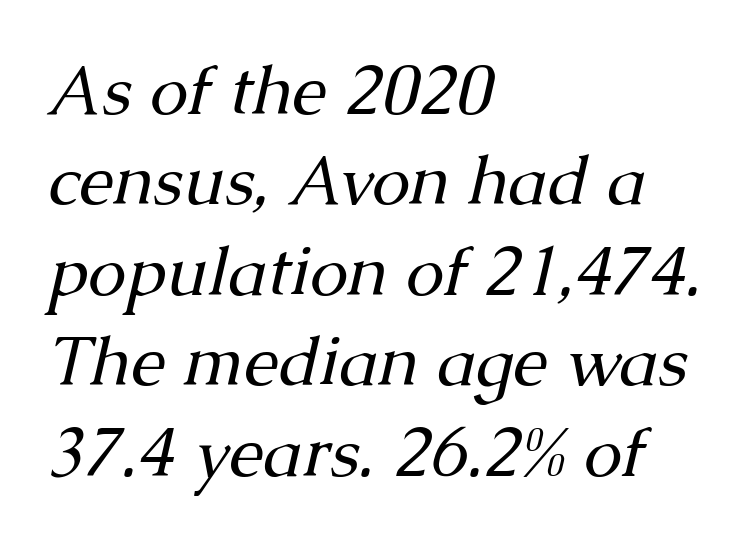
The space directly below the letters is spotless. Tall strokes in this sample are angled rather than plumb. The leading is moderate, giving the passage an even texture. The passage shown is typeset with a serif family.
